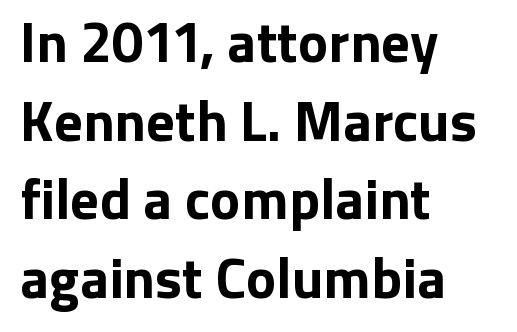
Decoration check: the copy has no underline. Baseline-to-baseline distance is the conventional proportion of letter height. The lines in this sample share a left origin and differ only in where they stop. Do the letters lean? They stand straight. Spacing between characters is what you'd get straight out of the box. Character widths vary here, with narrow letters taking less room than wide ones.
